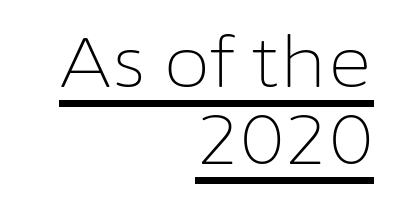
Q: Is the text bold? A: No.
Q: Is the text italic (slanted)? A: No, it is upright.
Q: Is the typeface a serif or a sans-serif typeface? A: Sans-serif.
Q: Is the text underlined? A: Yes.
Q: How is the paragraph aligned? A: Right-aligned.
Q: Is the spacing between letters normal or unusually wide? A: Normal.
Q: Is the spacing between lines tight, normal or loose? A: Tight.
Q: Width (condensed, normal, or wide)? A: Normal.
Q: Stroke contrast? A: Low.
Q: x-height? A: Medium.
Q: Monospaced? A: No.
